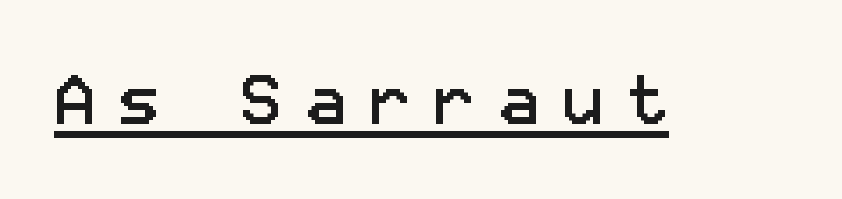
Q: Is the text bold? A: No.
Q: Is the text italic (slanted)? A: No, it is upright.
Q: Is the typeface a serif or a sans-serif typeface? A: Sans-serif.
Q: Is the text underlined? A: Yes.
Q: Is the spacing between letters normal or unusually wide? A: Unusually wide.
Q: Width (condensed, normal, or wide)? A: Normal.
Q: Stroke contrast? A: Low.
Q: x-height? A: Medium.
Q: Monospaced? A: No.
